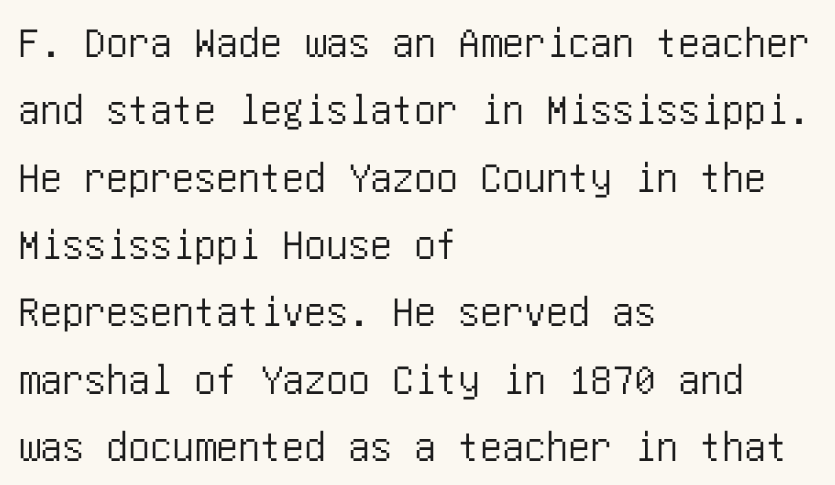
{"serif": "no", "italic": "no", "width": "condensed", "stroke_contrast": "low", "x_height": "large", "underline": "no", "align": "left", "line_spacing": "normal", "line_spacing_ratio": 1.53, "letter_spacing": "normal", "letter_spacing_em": 0.0, "glyph_px": 44}
